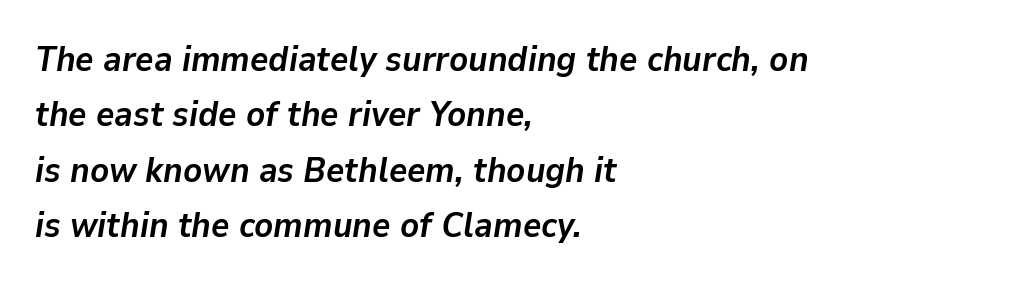
The image shows 35 px semibold type, italic (leaning right); set left-aligned, normal line spacing (1.58x), normal letter spacing, not underlined; low stroke contrast and a medium x-height.
